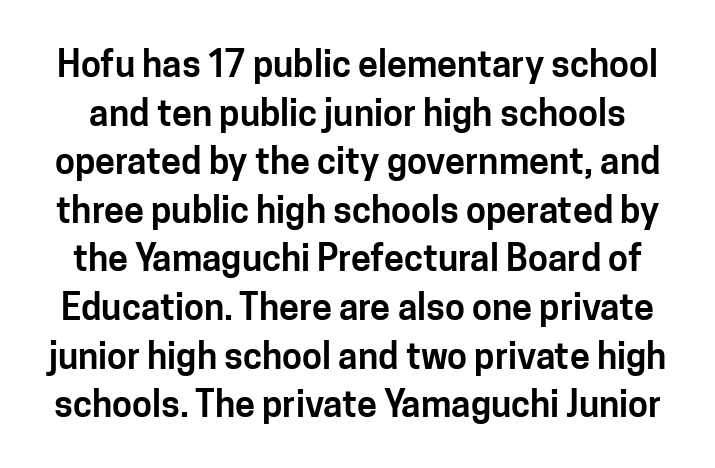
{"serif": "no", "italic": "no", "width": "normal", "stroke_contrast": "low", "x_height": "medium", "monospaced": "no", "underline": "no", "line_spacing": "normal", "line_spacing_ratio": 1.35, "letter_spacing": "normal", "letter_spacing_em": 0.0, "glyph_px": 36}
